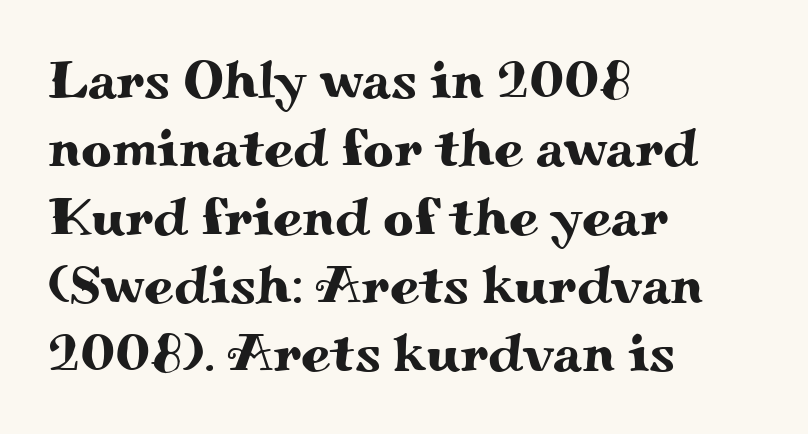
Is this a sans? No — the strokes have serifs. Each new line begins a customary step beneath the previous one. The axis of the letterforms is exactly vertical. Each row of text sits above clean, open space. The rendering keeps characters at their native spacing. A classic flush-left, rag-right setting is used for this passage.
